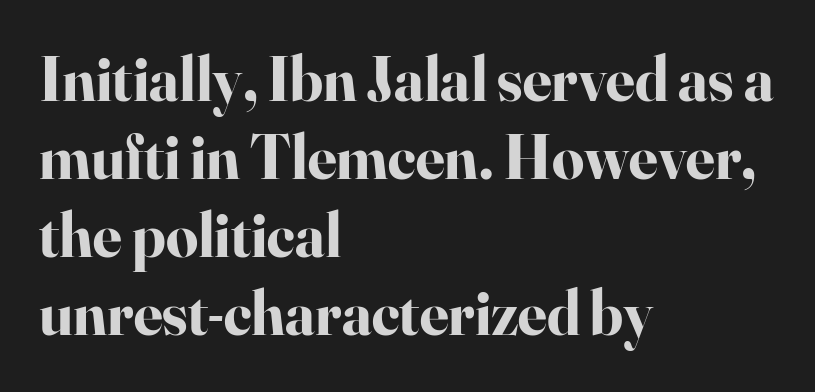
The image shows 63 px bold serif type, upright; set left-aligned, line spacing 1.24x, normal letter spacing, not underlined; high stroke contrast and a small x-height.
